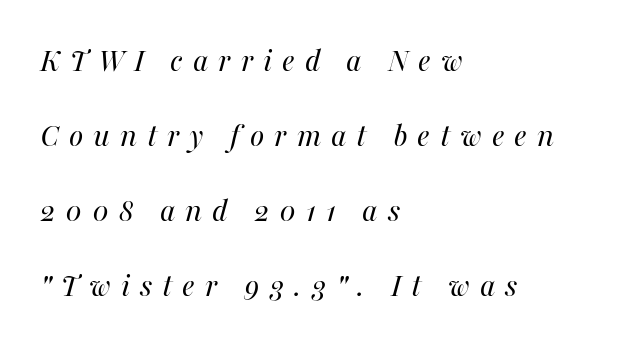
The zone under the glyphs is completely vacant. How would I describe the line gaps? Wide and relaxed. Students, note that the glyphs here are deliberately spaced far apart. The passage is arranged the way most books set body copy — flush left. This sample uses an oblique cut, with every glyph tilted off the vertical.
